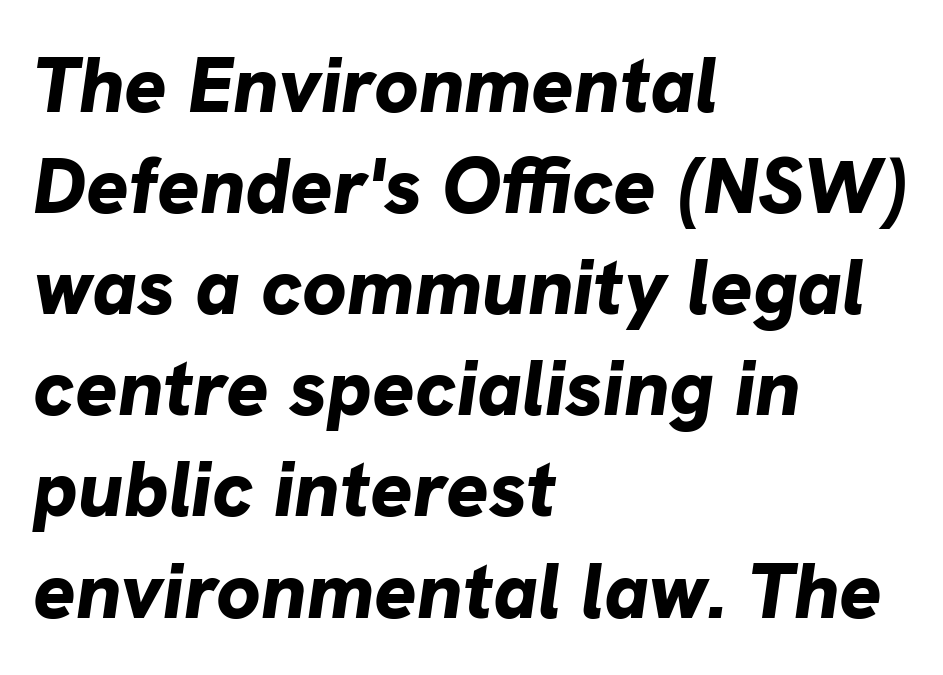
{"italic": "yes", "lean": "right", "slant_degrees": 8, "bold": "yes", "weight": "bold", "width": "normal", "stroke_contrast": "low", "x_height": "medium", "monospaced": "no", "underline": "no", "align": "left", "line_spacing": "normal", "line_spacing_ratio": 1.28, "letter_spacing": "normal", "letter_spacing_em": 0.0, "glyph_px": 79}
